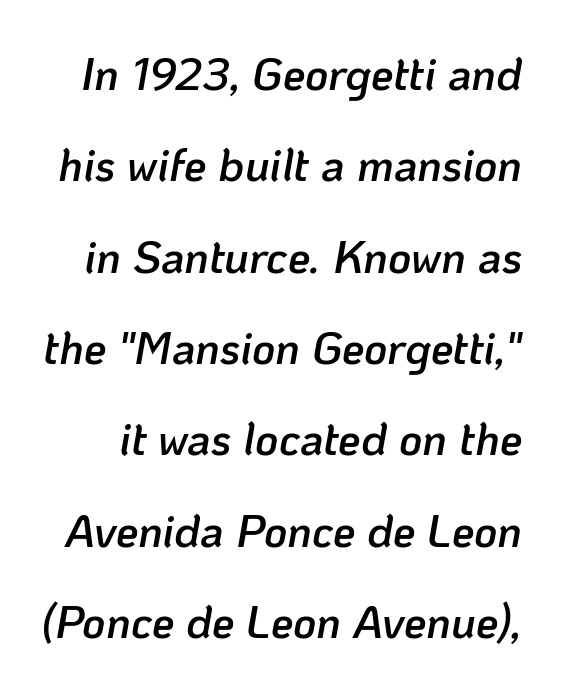
The rendering uses a semibold face; strokes are thickened but not to full bold. Underline: absent. Is the type slanted? Yes — the strokes lean at a clear angle. Tracking here is standard; glyphs follow each other at the usual distance. Does the leading feel generous? Absolutely, it's lavish.
